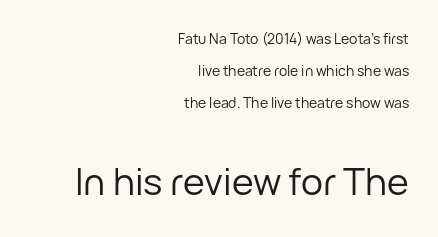
Q: Is the text bold? A: No.
Q: Is the text italic (slanted)? A: No, it is upright.
Q: Is the typeface a serif or a sans-serif typeface? A: Sans-serif.
Q: Is the text underlined? A: No.
Q: How is the paragraph aligned? A: Right-aligned.
Q: Is the spacing between letters normal or unusually wide? A: Normal.
Q: Is the spacing between lines tight, normal or loose? A: Loose.
Q: Which block of text is set in a larger size, the first (top) or the second (bottom)? A: The second (bottom) one.
Q: Width (condensed, normal, or wide)? A: Normal.
Q: Stroke contrast? A: Low.
Q: x-height? A: Medium.
Q: Monospaced? A: No.
